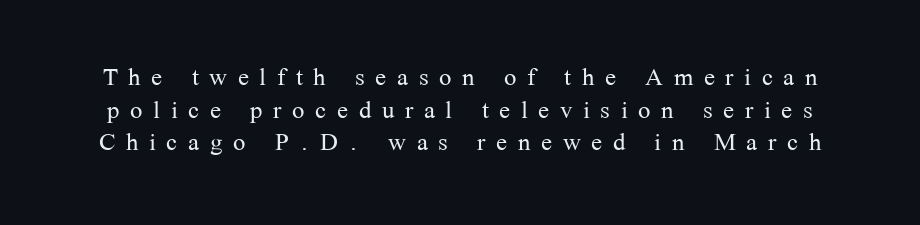
Counters stay open thanks to moderate or lighter strokes. You can tell it's not italic because the verticals are truly vertical. The text was rendered using a seriffed face with decorative stroke endings. Line spacing here is tight. Type without underlining. This sample has the flowing, uneven cadence of proportional lettering.
